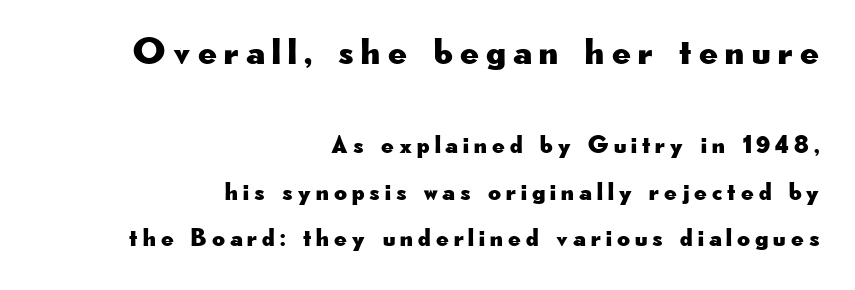
Q: Is the text italic (slanted)? A: No, it is upright.
Q: Is the typeface a serif or a sans-serif typeface? A: Sans-serif.
Q: Is the text underlined? A: No.
Q: How is the paragraph aligned? A: Right-aligned.
Q: Is the spacing between letters normal or unusually wide? A: Unusually wide.
Q: Which block of text is set in a larger size, the first (top) or the second (bottom)? A: The first (top) one.
Q: Width (condensed, normal, or wide)? A: Wide.
Q: Stroke contrast? A: Low.
Q: x-height? A: Small.
Q: Monospaced? A: No.
